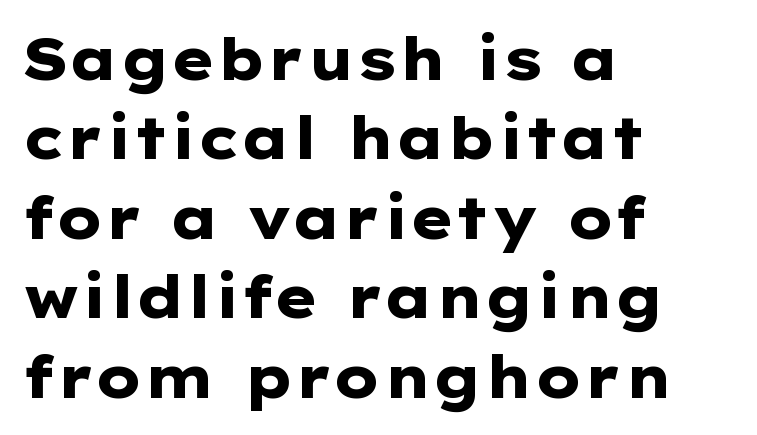
Notice how the passage keeps a crisp vertical edge on the left only. The letters stand upright; this is a roman face. Typesetter's note: full bold, strokes at maximum text heaviness. Glance below the letters and you will spot only blank space. Look at the bottom of the vertical strokes: they stop flat, with no serifs. This rendering leaves character spacing at its baseline value.
